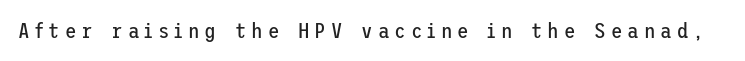
Q: Is the text bold? A: No.
Q: Is the text italic (slanted)? A: No, it is upright.
Q: Is the text underlined? A: No.
Q: Is the spacing between letters normal or unusually wide? A: Unusually wide.
